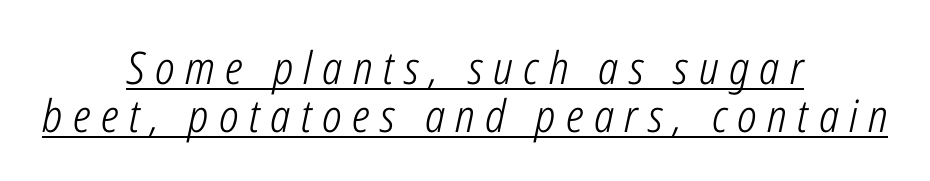
Q: Is the text bold? A: No.
Q: Is the text italic (slanted)? A: Yes, it leans right by about 12 degrees.
Q: Is the text underlined? A: Yes.
Q: How is the paragraph aligned? A: Centered.
Q: Is the spacing between letters normal or unusually wide? A: Unusually wide.
Q: Is the spacing between lines tight, normal or loose? A: Tight.
Q: Width (condensed, normal, or wide)? A: Condensed.
Q: Stroke contrast? A: Low.
Q: x-height? A: Medium.
Q: Monospaced? A: No.
